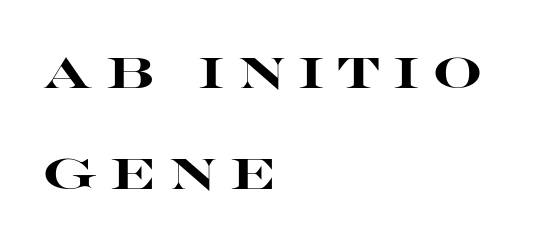
Q: Is the text bold? A: Yes.
Q: Is the text italic (slanted)? A: No, it is upright.
Q: Is the typeface a serif or a sans-serif typeface? A: Serif.
Q: Is the text underlined? A: No.
Q: How is the paragraph aligned? A: Left-aligned.
Q: Is the spacing between letters normal or unusually wide? A: Unusually wide.
Q: Is the spacing between lines tight, normal or loose? A: Loose.
Q: Width (condensed, normal, or wide)? A: Wide.
Q: Stroke contrast? A: High.
Q: x-height? A: Large.
Q: Monospaced? A: No.
